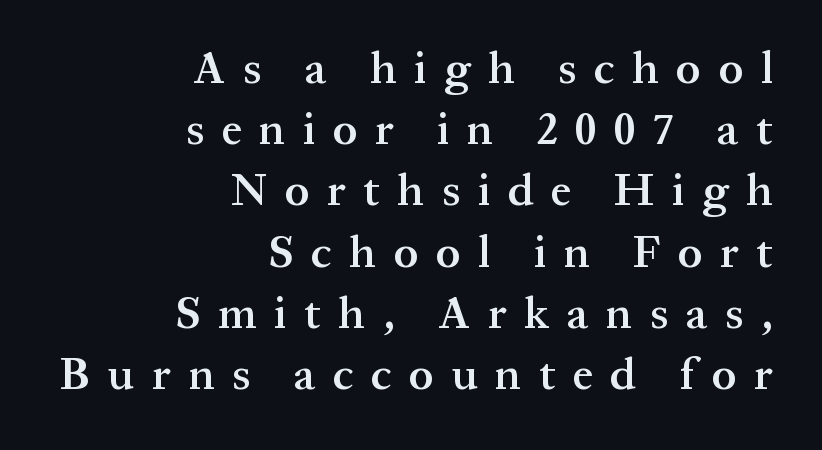
Q: Is the text bold? A: Semi-bold.
Q: Is the text italic (slanted)? A: No, it is upright.
Q: Is the typeface a serif or a sans-serif typeface? A: Serif.
Q: Is the text underlined? A: No.
Q: How is the paragraph aligned? A: Right-aligned.
Q: Is the spacing between letters normal or unusually wide? A: Unusually wide.
Q: Is the spacing between lines tight, normal or loose? A: Normal.
Q: Width (condensed, normal, or wide)? A: Normal.
Q: Stroke contrast? A: Medium.
Q: x-height? A: Medium.
Q: Monospaced? A: No.
